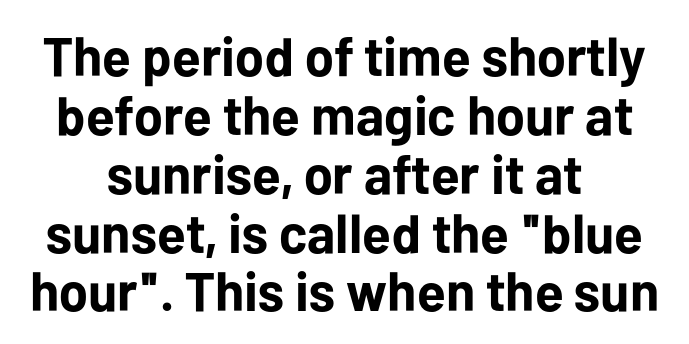
The image shows 55 px bold sans-serif type, upright; set centered, tight line spacing (1.07x), normal letter spacing, not underlined; low stroke contrast and a medium x-height.
